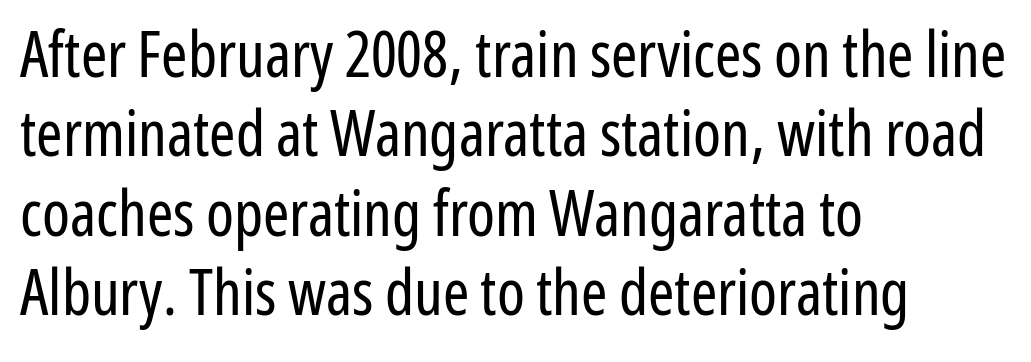
{"serif": "no", "italic": "no", "bold": "no", "weight": "regular", "width": "condensed", "stroke_contrast": "low", "x_height": "medium", "monospaced": "no", "underline": "no", "align": "left", "line_spacing": "normal", "line_spacing_ratio": 1.26, "letter_spacing": "normal", "letter_spacing_em": 0.0, "glyph_px": 63}
